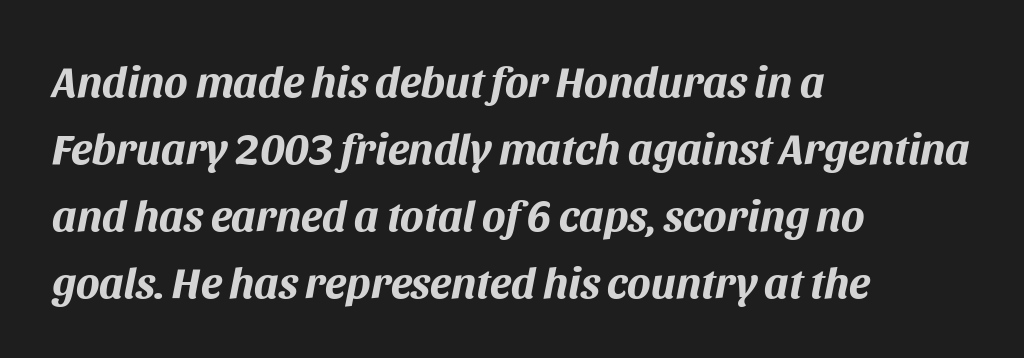
Q: Is the text bold? A: Yes.
Q: Is the text italic (slanted)? A: Yes, it leans right by about 11 degrees.
Q: Is the text underlined? A: No.
Q: How is the paragraph aligned? A: Left-aligned.
Q: Is the spacing between letters normal or unusually wide? A: Normal.
Q: Is the spacing between lines tight, normal or loose? A: Normal.
Q: Width (condensed, normal, or wide)? A: Normal.
Q: Stroke contrast? A: Medium.
Q: x-height? A: Large.
Q: Monospaced? A: No.
